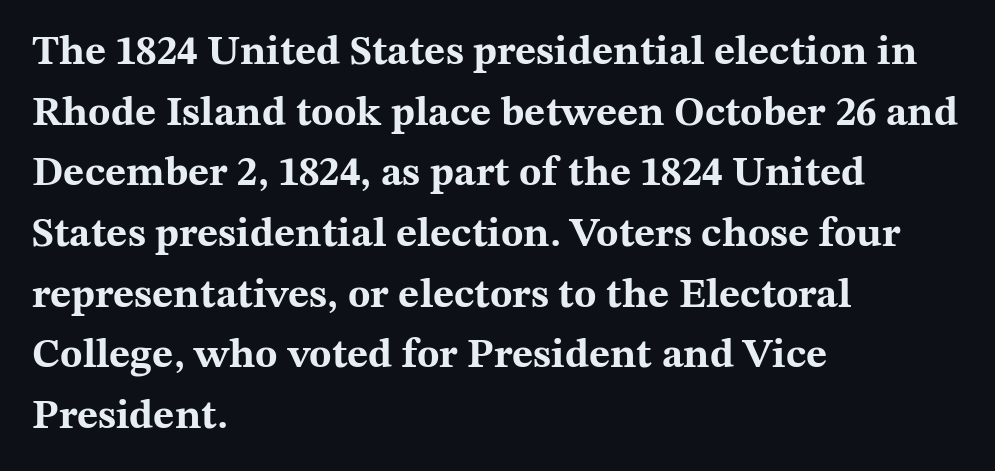
{"serif": "yes", "italic": "no", "bold": "yes", "weight": "bold", "width": "wide", "stroke_contrast": "medium", "x_height": "medium", "monospaced": "no", "underline": "no", "align": "left", "line_spacing": "normal", "line_spacing_ratio": 1.48, "letter_spacing": "normal", "letter_spacing_em": 0.0, "glyph_px": 41}
